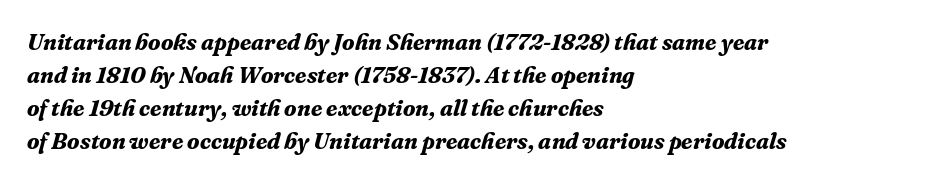
Q: Is the text bold? A: Yes.
Q: Is the text italic (slanted)? A: Yes, it leans right by about 16 degrees.
Q: Is the text underlined? A: No.
Q: How is the paragraph aligned? A: Left-aligned.
Q: Is the spacing between letters normal or unusually wide? A: Normal.
Q: Is the spacing between lines tight, normal or loose? A: Normal.
